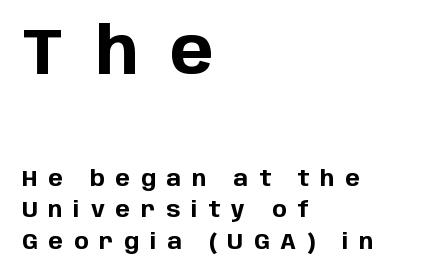
{"serif": "no", "italic": "no", "bold": "yes", "weight": "bold", "width": "normal", "stroke_contrast": "low", "x_height": "large", "monospaced": "no", "underline": "no", "align": "left", "line_spacing": "normal", "line_spacing_ratio": 1.44, "letter_spacing": "wide", "letter_spacing_em": 0.49, "larger_block": "first", "size_ratio": 2.95, "glyph_px": 65}
